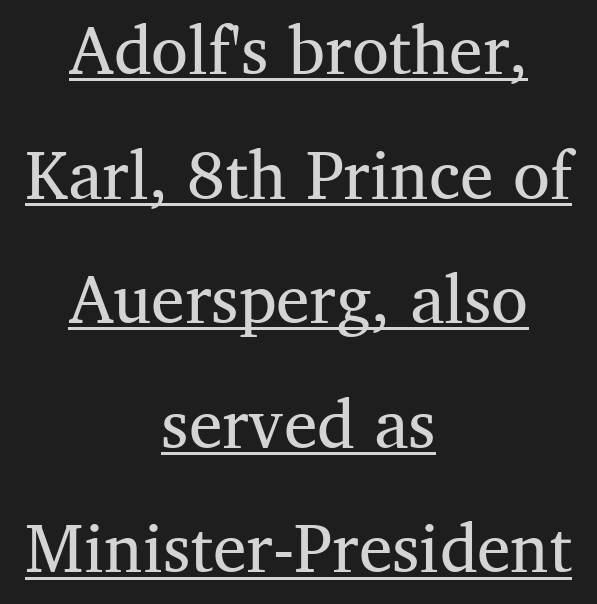
Ordinary non-slanted type is in use. The rendering uses the underline text-decoration. A light-to-regular cut is what we see here. What kind of face is this? One with serifs.
